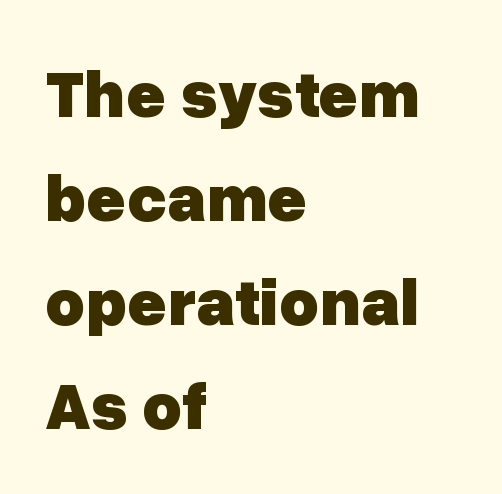
The image shows 68 px heavy sans-serif type, upright; set left-aligned, normal line spacing (1.53x), normal letter spacing, not underlined; low stroke contrast and a medium x-height.
